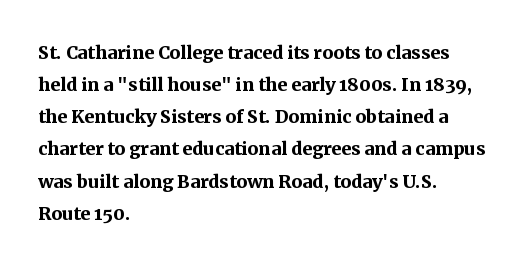
The image shows 24 px bold type, upright; set left-aligned, normal line spacing (1.34x), normal letter spacing, not underlined.
